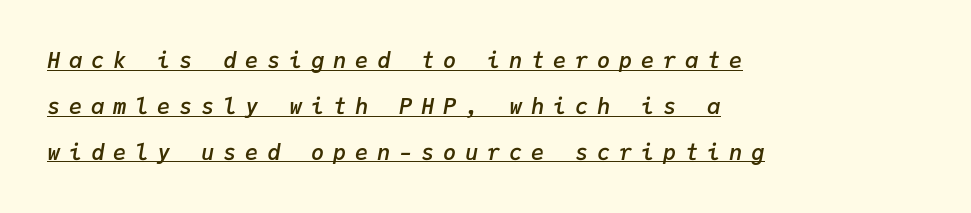
The image shows 22 px text type, italic (leaning right); set left-aligned, loose line spacing (2.09x), unusually wide letter spacing (+0.4 em), underlined.
